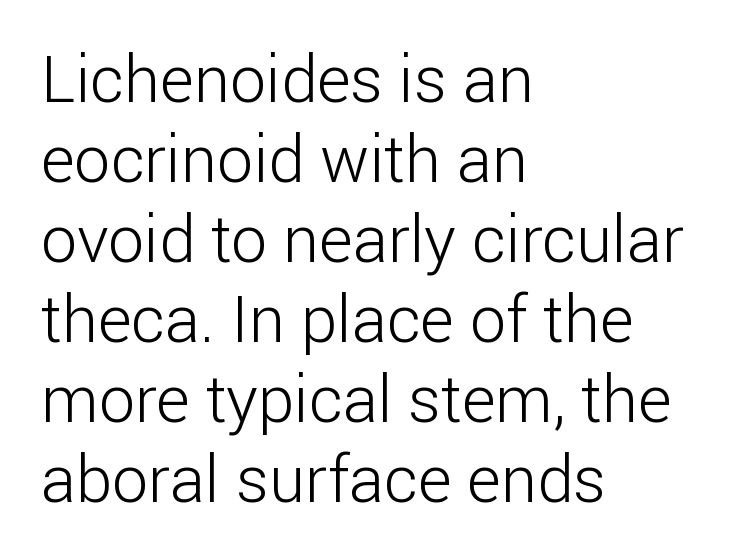
The image shows 65 px light sans-serif type, upright; set left-aligned, line spacing 1.23x, normal letter spacing, not underlined; low stroke contrast and a medium x-height.
